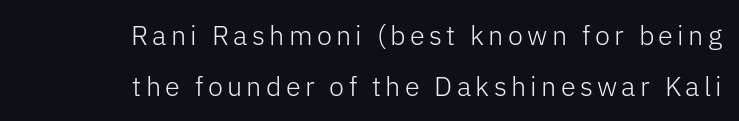
{"italic": "no", "bold": "no", "underline": "no", "align": "right", "line_spacing_ratio": 1.88, "glyph_px": 27}
